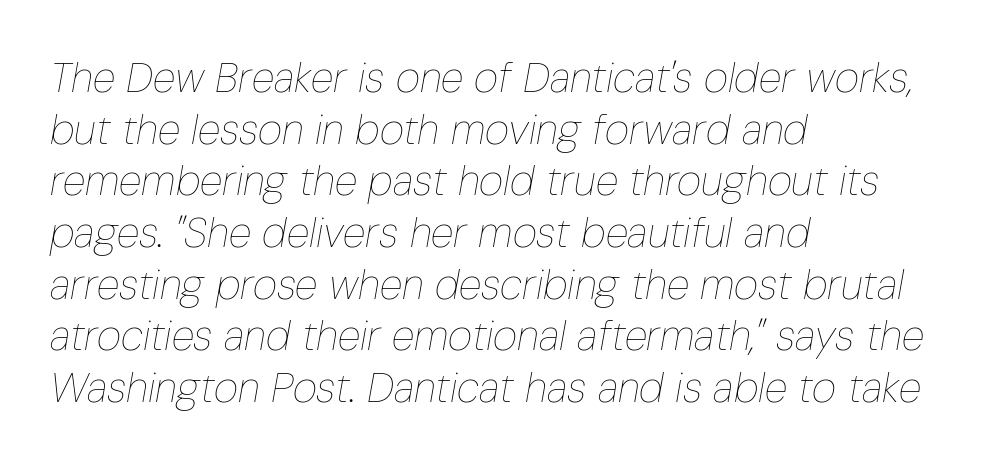
{"italic": "yes", "lean": "right", "slant_degrees": 10, "bold": "no", "weight": "thin", "width": "condensed", "stroke_contrast": "low", "x_height": "medium", "monospaced": "no", "underline": "no", "align": "left", "line_spacing_ratio": 1.23, "letter_spacing": "normal", "letter_spacing_em": 0.0, "glyph_px": 42}
